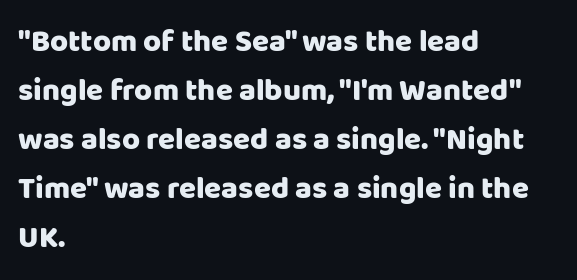
Q: Is the text italic (slanted)? A: No, it is upright.
Q: Is the typeface a serif or a sans-serif typeface? A: Sans-serif.
Q: Is the text underlined? A: No.
Q: How is the paragraph aligned? A: Left-aligned.
Q: Is the spacing between letters normal or unusually wide? A: Normal.
Q: Is the spacing between lines tight, normal or loose? A: Normal.
Q: Width (condensed, normal, or wide)? A: Normal.
Q: Stroke contrast? A: Low.
Q: x-height? A: Large.
Q: Monospaced? A: No.
